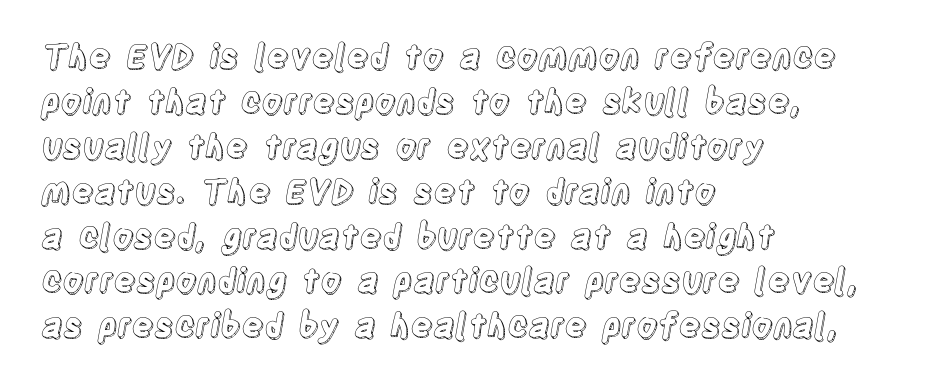
The image shows 33 px condensed type; set left-aligned, normal line spacing (1.36x), normal letter spacing, not underlined; a large x-height.
